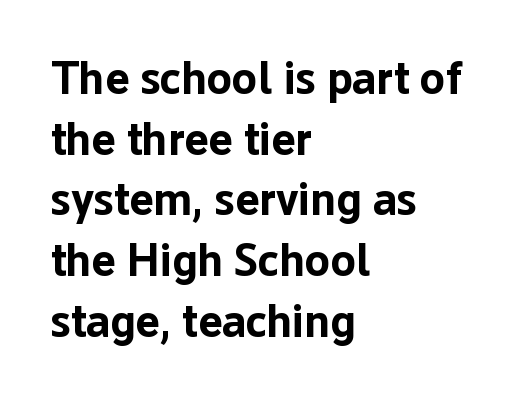
The image shows 46 px bold sans-serif type, upright; set left-aligned, normal line spacing (1.32x), normal letter spacing, not underlined; low stroke contrast and a medium x-height.
